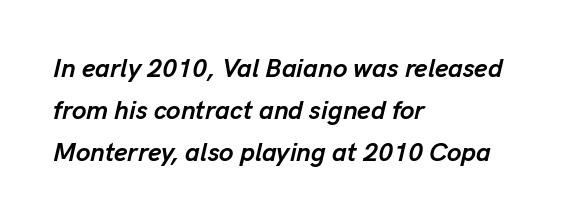
Vertically, the passage feels balanced, rows spaced as you'd expect. Summary of weight: heavy, a full bold. Posture: slanted. The line texture is even and compact thanks to regular tracking.
